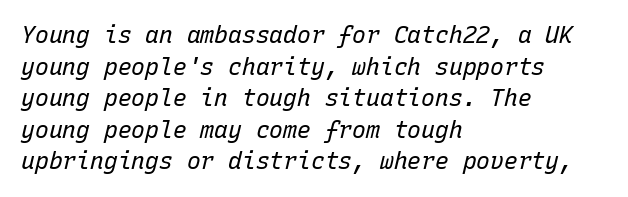
{"italic": "yes", "lean": "right", "slant_degrees": 15, "bold": "no", "underline": "no", "align": "left", "line_spacing": "normal", "line_spacing_ratio": 1.37, "letter_spacing": "normal", "letter_spacing_em": 0.0, "glyph_px": 23}
